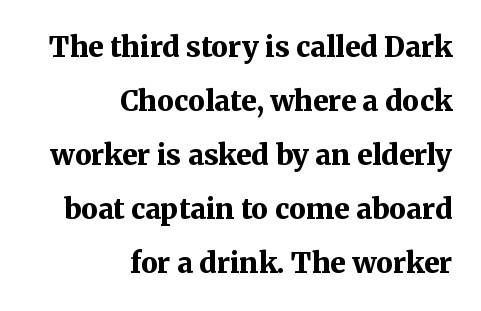
Character widths vary here, with narrow letters taking less room than wide ones. Italic: no, the glyphs are upright roman. The specimen omits any rule beneath the text block's lines. These words are printed bold, with thick strokes throughout. Nobody touched the tracking dial on this one. Serifs: yes, visible at the terminals of the letterforms.
